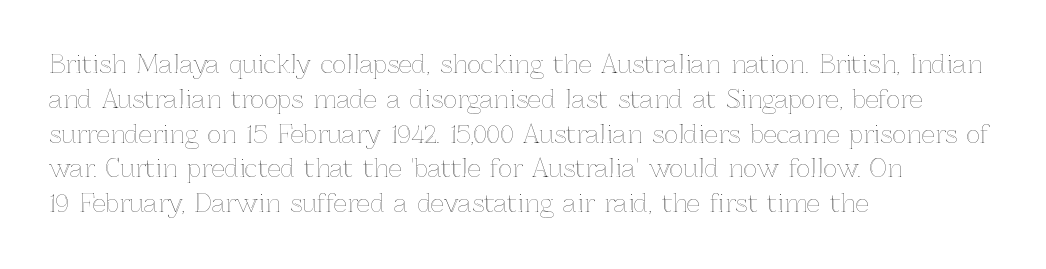
Q: Is the text italic (slanted)? A: No, it is upright.
Q: Is the text underlined? A: No.
Q: How is the paragraph aligned? A: Left-aligned.
Q: Is the spacing between letters normal or unusually wide? A: Normal.
Q: Is the spacing between lines tight, normal or loose? A: Normal.
